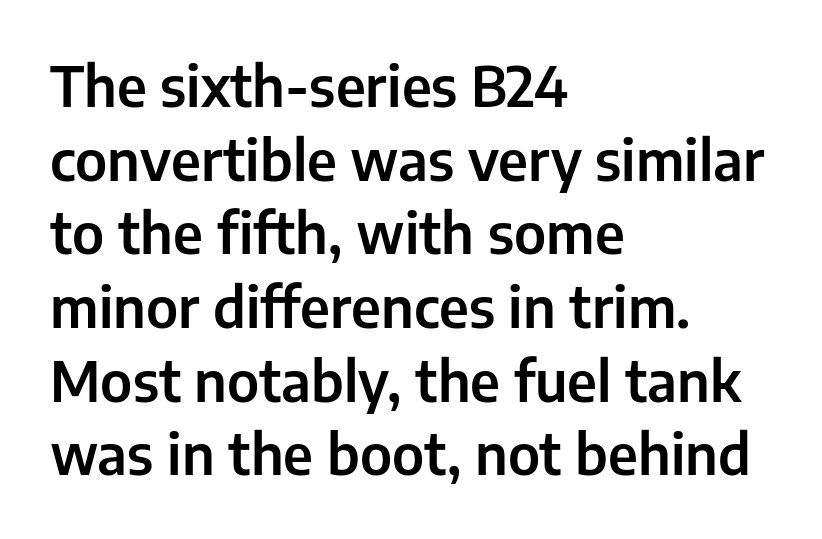
Q: Is the text italic (slanted)? A: No, it is upright.
Q: Is the typeface a serif or a sans-serif typeface? A: Sans-serif.
Q: Is the text underlined? A: No.
Q: How is the paragraph aligned? A: Left-aligned.
Q: Is the spacing between letters normal or unusually wide? A: Normal.
Q: Is the spacing between lines tight, normal or loose? A: Normal.
Q: Width (condensed, normal, or wide)? A: Normal.
Q: Stroke contrast? A: Low.
Q: x-height? A: Medium.
Q: Monospaced? A: No.
